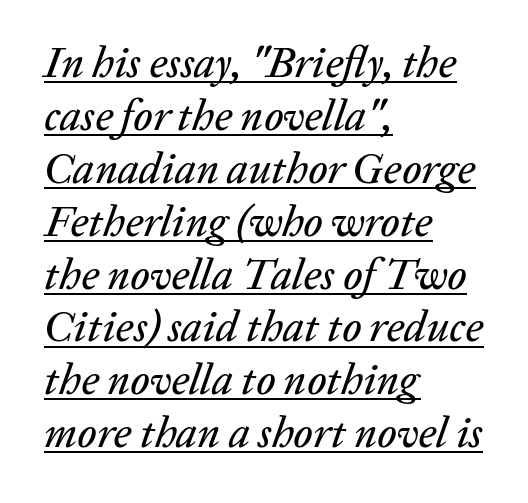
{"italic": "yes", "lean": "right", "slant_degrees": 20, "width": "normal", "stroke_contrast": "low", "x_height": "medium", "monospaced": "no", "underline": "yes", "align": "left", "line_spacing_ratio": 1.23, "letter_spacing": "normal", "letter_spacing_em": 0.0, "glyph_px": 43}
